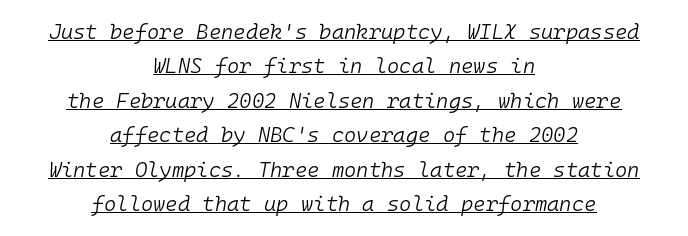
{"italic": "yes", "lean": "right", "slant_degrees": 10, "bold": "no", "underline": "yes", "align": "center", "line_spacing": "normal", "line_spacing_ratio": 1.64, "letter_spacing": "normal", "letter_spacing_em": 0.0, "glyph_px": 21}
